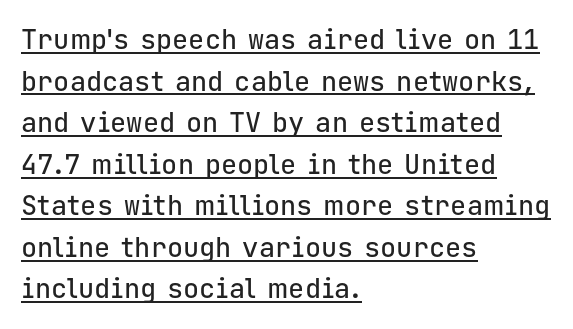
The image shows 27 px text type, upright; set left-aligned, normal line spacing (1.54x), normal letter spacing, underlined.
